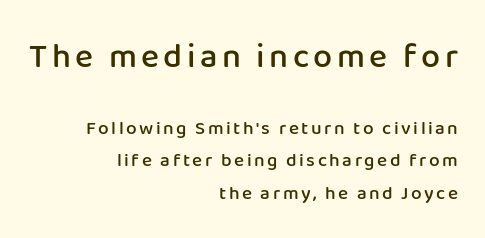
Just letters on the line, the space beneath them empty. Unlike italic type, these characters show no tilt at all. Do the characters align in a grid? No, the font is proportional. Compared with typical paragraphs, the rows here are spaced about the same. This sample uses a sans-serif face. The rendering uses a semibold face; strokes are thickened but not to full bold.
